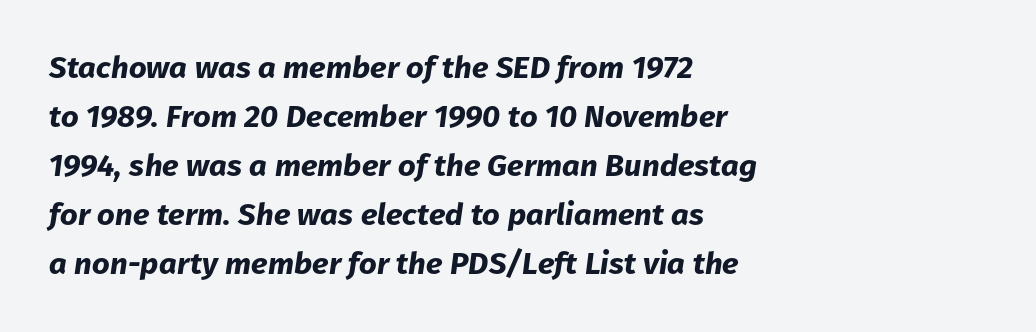
Horizontal bands of white between lines are of average thickness. The area under the type is left untouched. Slanted lettering throughout. Typesetter's note: full bold, strokes at maximum text heaviness. Left-aligned paragraph, ragged on the right.
